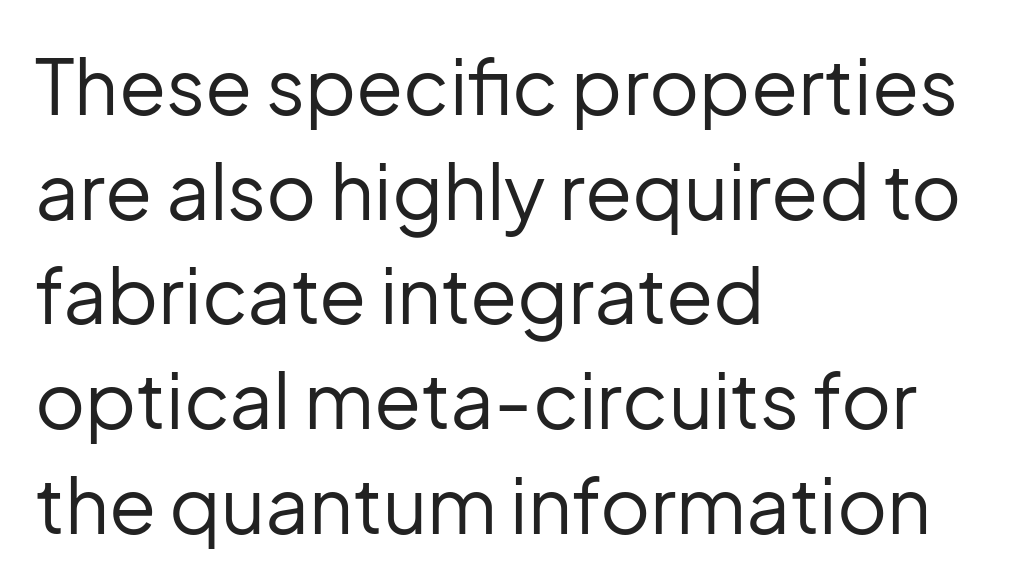
The image shows 77 px regular-weight sans-serif type, upright; set left-aligned, normal line spacing (1.36x), normal letter spacing, not underlined; low stroke contrast and a medium x-height.
